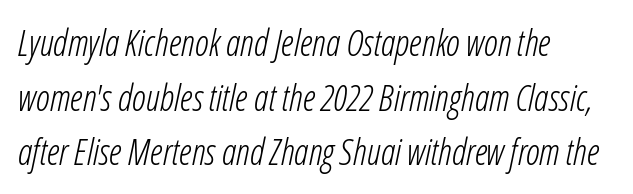
This reads as an unemphasized weight, regular at the heaviest. Regular leading. Caption: standard tracking, unaltered. The axis of the letterforms is tilted away from vertical.
